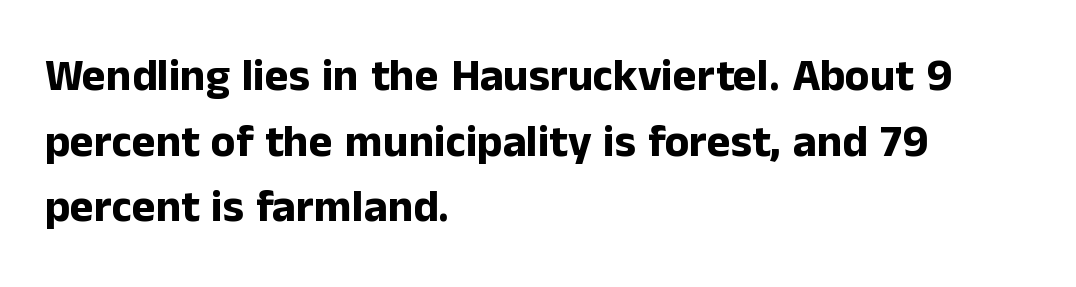
The image shows 45 px bold sans-serif type, upright; set left-aligned, normal line spacing (1.46x), normal letter spacing, not underlined; low stroke contrast and a medium x-height.
